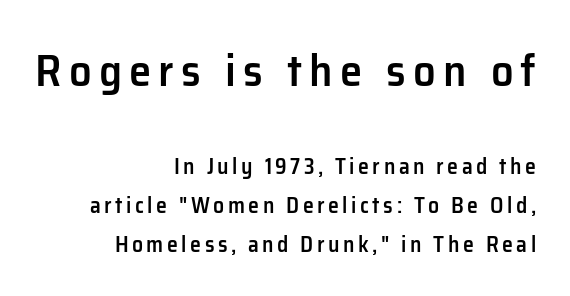
The image shows 45 px semibold sans-serif type, upright; set right-aligned, line spacing 1.76x, not underlined; the first (top) block is 2.05x larger; low stroke contrast and a medium x-height.
